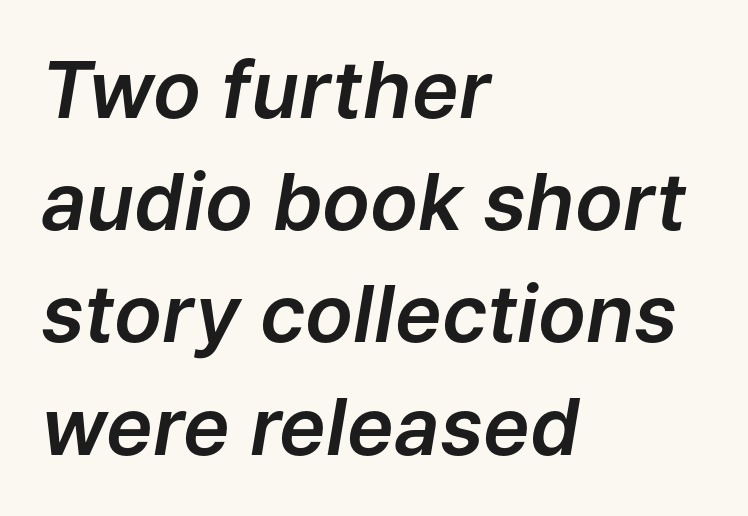
The image shows 79 px text type, italic (leaning right); set left-aligned, normal line spacing (1.42x), normal letter spacing, not underlined; low stroke contrast and a medium x-height.
